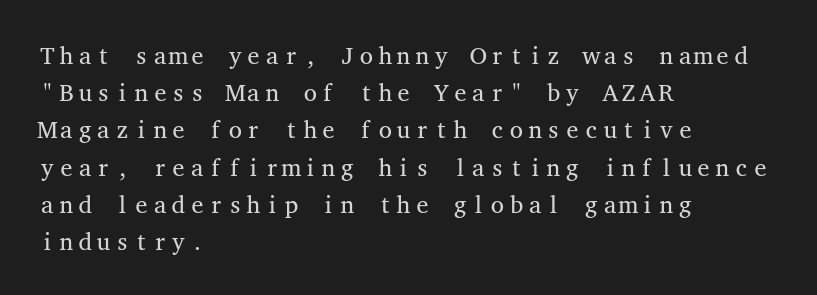
Q: Is the text bold? A: No.
Q: Is the text italic (slanted)? A: No, it is upright.
Q: Is the text underlined? A: No.
Q: How is the paragraph aligned? A: Left-aligned.
Q: Is the spacing between letters normal or unusually wide? A: Normal.
Q: Is the spacing between lines tight, normal or loose? A: Normal.
